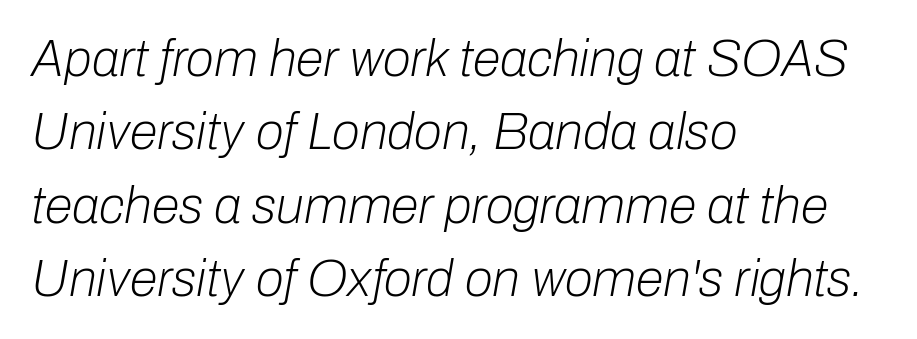
The image shows 51 px light type, italic (leaning right); set left-aligned, normal line spacing (1.44x), normal letter spacing, not underlined; low stroke contrast and a medium x-height.
